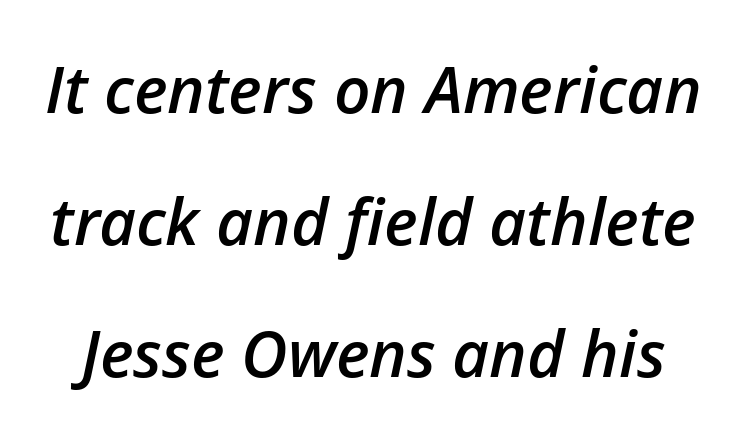
Q: Is the text bold? A: Semi-bold.
Q: Is the text italic (slanted)? A: Yes, it leans right by about 12 degrees.
Q: Is the text underlined? A: No.
Q: Is the spacing between letters normal or unusually wide? A: Normal.
Q: Is the spacing between lines tight, normal or loose? A: Loose.
Q: Width (condensed, normal, or wide)? A: Normal.
Q: Stroke contrast? A: Low.
Q: x-height? A: Medium.
Q: Monospaced? A: No.
